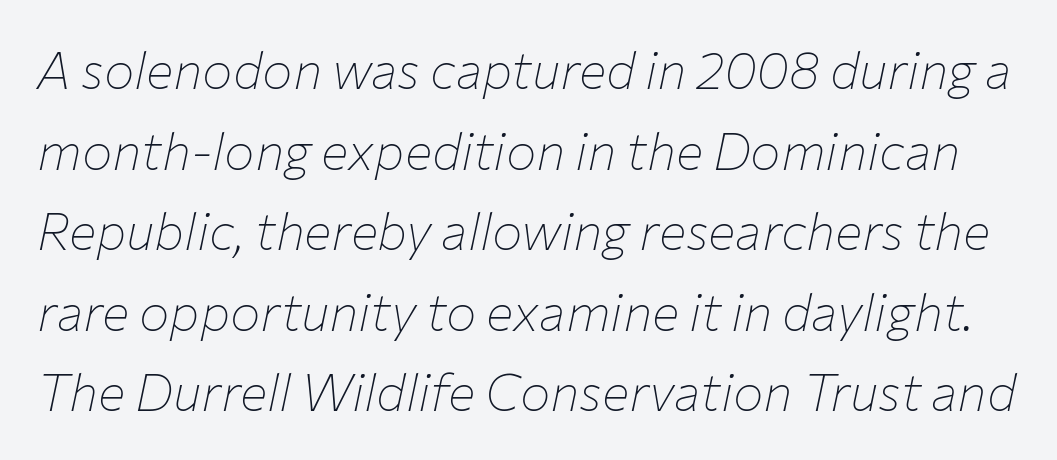
Q: Is the text bold? A: No.
Q: Is the text italic (slanted)? A: Yes, it leans right by about 12 degrees.
Q: Is the text underlined? A: No.
Q: Is the spacing between letters normal or unusually wide? A: Normal.
Q: Is the spacing between lines tight, normal or loose? A: Normal.
Q: Width (condensed, normal, or wide)? A: Normal.
Q: Stroke contrast? A: Low.
Q: x-height? A: Medium.
Q: Monospaced? A: No.
